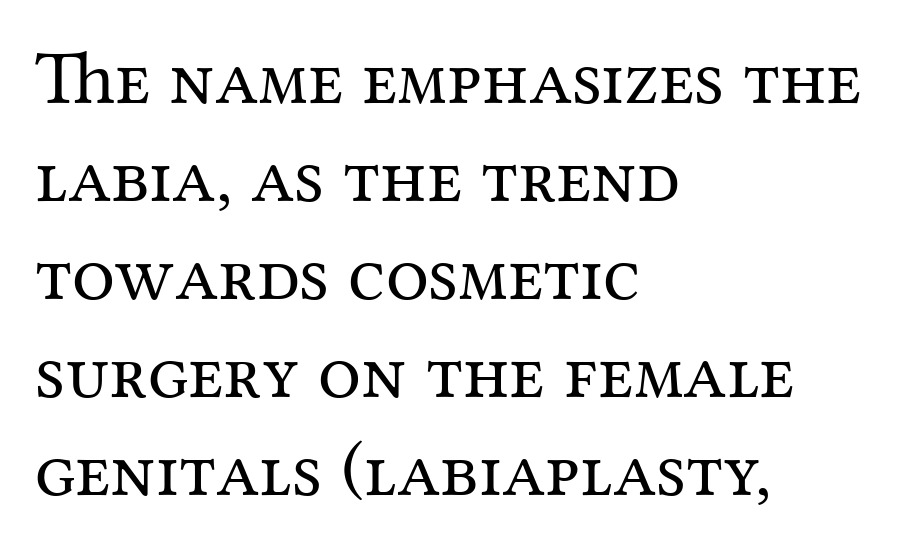
The image shows 76 px regular-weight serif type, upright; set left-aligned, normal line spacing (1.29x), normal letter spacing, not underlined; medium stroke contrast and a medium x-height.
